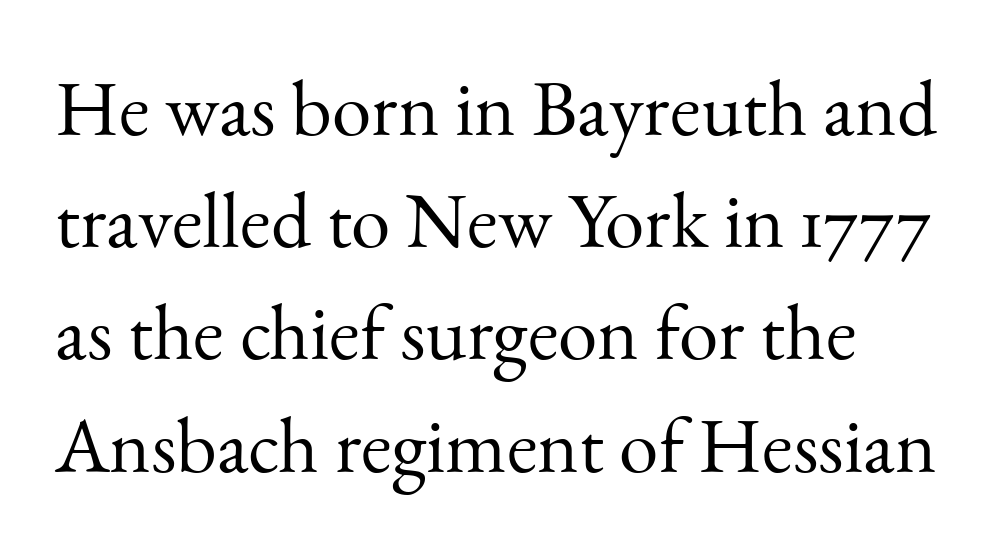
Q: Is the text bold? A: No.
Q: Is the text italic (slanted)? A: No, it is upright.
Q: Is the typeface a serif or a sans-serif typeface? A: Serif.
Q: Is the text underlined? A: No.
Q: Is the spacing between letters normal or unusually wide? A: Normal.
Q: Is the spacing between lines tight, normal or loose? A: Normal.
Q: Width (condensed, normal, or wide)? A: Normal.
Q: Stroke contrast? A: Medium.
Q: x-height? A: Small.
Q: Monospaced? A: No.
